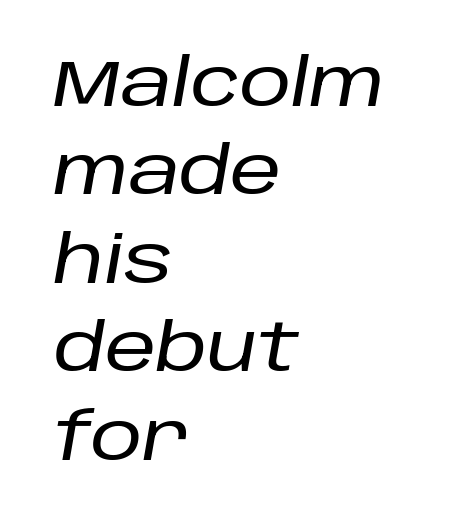
The area under the type is left untouched. Each line starts at the same left margin while the right side varies. The passage shown has conventional tracking throughout. The passage shown stacks its lines at a standard gap.
